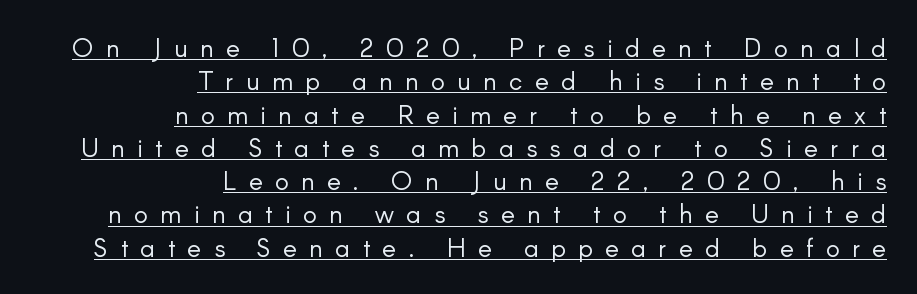
In terms of posture, this sample is upright. The rendering inserts visible extra space after every character. Alignment: flush right. Line spacing here is normal.
